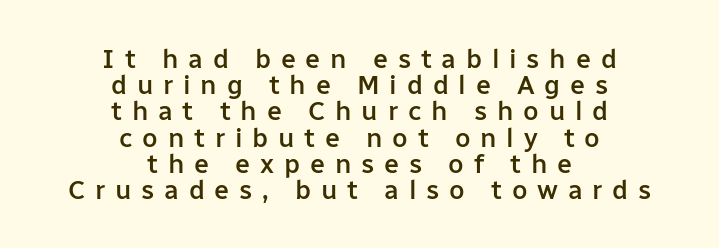
{"italic": "no", "bold": "semi", "underline": "no", "align": "center", "line_spacing": "tight", "line_spacing_ratio": 0.97, "letter_spacing": "wide", "letter_spacing_em": 0.36, "glyph_px": 27}
